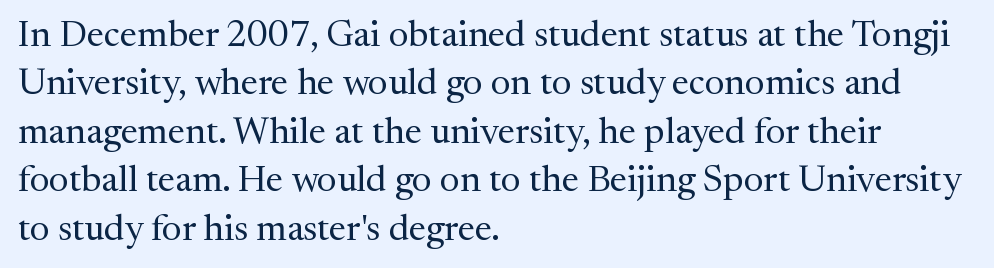
Q: Is the text bold? A: No.
Q: Is the text italic (slanted)? A: No, it is upright.
Q: Is the typeface a serif or a sans-serif typeface? A: Serif.
Q: Is the text underlined? A: No.
Q: How is the paragraph aligned? A: Left-aligned.
Q: Is the spacing between letters normal or unusually wide? A: Normal.
Q: Is the spacing between lines tight, normal or loose? A: Normal.
Q: Width (condensed, normal, or wide)? A: Normal.
Q: Stroke contrast? A: Medium.
Q: x-height? A: Medium.
Q: Monospaced? A: No.
